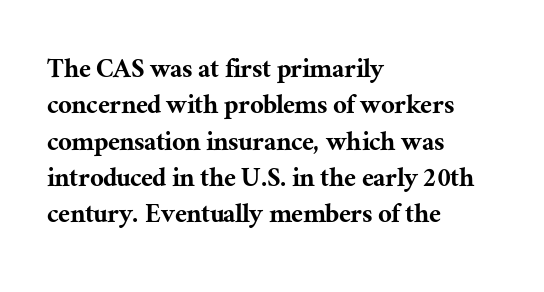
Default kerning and tracking; the words read as compact shapes. Typographically, this falls in the serif category. Line starts are locked; line ends wander. You can tell it's not italic because the verticals are truly vertical. Nobody drew a line under any word here.
